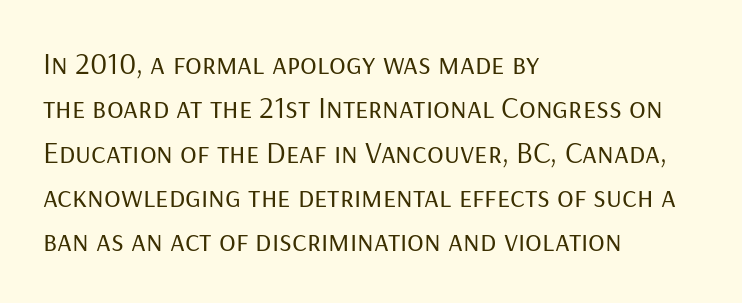
This rendering employs a face without finishing strokes, i.e., a sans-serif. The foot of each line stays bare and open. Each letter keeps its own natural width here, so spacing adapts to shape. Students, note that the glyphs here touch the page at normal intervals. The weight tops out at a normal text grade. Leading matches the norm, producing a regular column.
